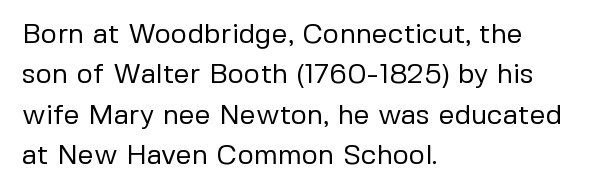
This sample is left-justified, so line endings fall wherever the words run out. Tracking value appears to be zero — textbook default spacing. Serifs: no, the terminals of the letterforms are clean. A light-to-regular cut is what we see here. The letters advance in unequal steps, a hallmark of proportional type.
